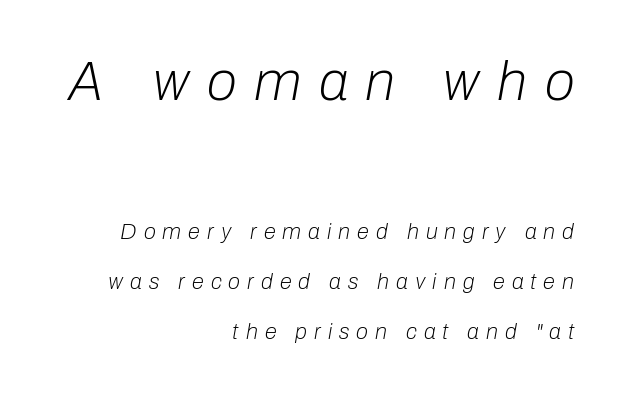
Q: Is the text bold? A: No.
Q: Is the text italic (slanted)? A: Yes, it leans right by about 10 degrees.
Q: Is the text underlined? A: No.
Q: How is the paragraph aligned? A: Right-aligned.
Q: Is the spacing between letters normal or unusually wide? A: Unusually wide.
Q: Is the spacing between lines tight, normal or loose? A: Loose.
Q: Which block of text is set in a larger size, the first (top) or the second (bottom)? A: The first (top) one.
Q: Width (condensed, normal, or wide)? A: Normal.
Q: Stroke contrast? A: Low.
Q: x-height? A: Medium.
Q: Monospaced? A: No.
